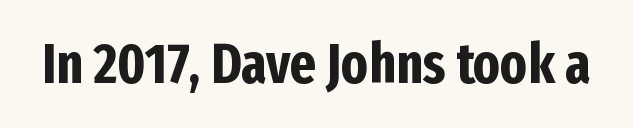
Honestly, the letter spacing is just normal — you wouldn't notice it. The space directly below the letters is spotless. Its strokes are broad and dark, the hallmark of bold type. Posture: upright roman. The characters display no serif detailing; their extremities are plain. The face used here is proportionally spaced, like ordinary book or web type.
